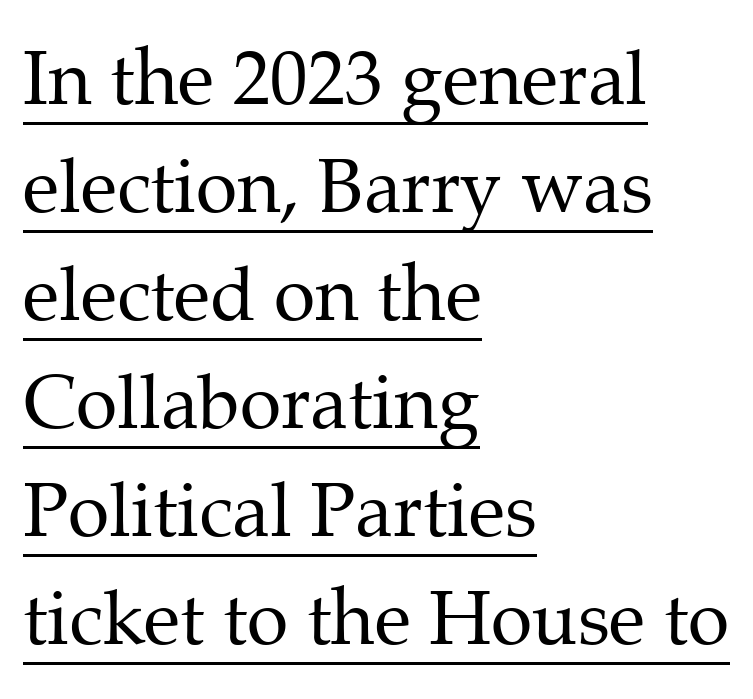
Q: Is the text bold? A: No.
Q: Is the text italic (slanted)? A: No, it is upright.
Q: Is the typeface a serif or a sans-serif typeface? A: Serif.
Q: Is the text underlined? A: Yes.
Q: How is the paragraph aligned? A: Left-aligned.
Q: Is the spacing between letters normal or unusually wide? A: Normal.
Q: Is the spacing between lines tight, normal or loose? A: Normal.
Q: Width (condensed, normal, or wide)? A: Normal.
Q: Stroke contrast? A: Medium.
Q: x-height? A: Medium.
Q: Monospaced? A: No.
